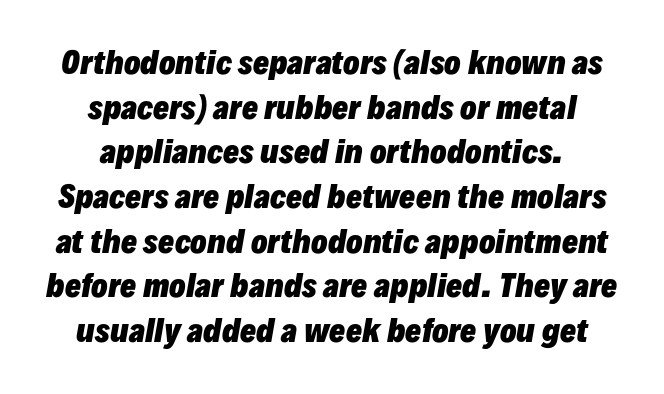
Type without underlining. Strong, thick strokes mark this as bold type. Posture: slanted. The lines in this sample share a center point and differ in where they start and stop. You could call the tracking neutral — neither tight nor loose.
